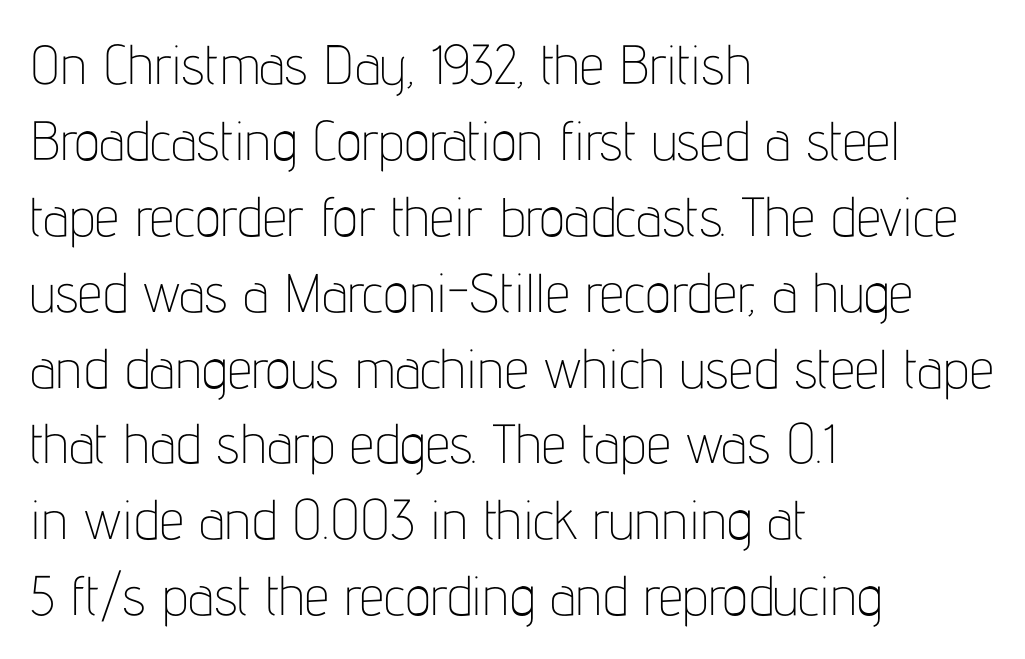
Q: Is the text bold? A: No.
Q: Is the text italic (slanted)? A: No, it is upright.
Q: Is the typeface a serif or a sans-serif typeface? A: Sans-serif.
Q: Is the text underlined? A: No.
Q: How is the paragraph aligned? A: Left-aligned.
Q: Is the spacing between letters normal or unusually wide? A: Normal.
Q: Is the spacing between lines tight, normal or loose? A: Normal.
Q: Width (condensed, normal, or wide)? A: Condensed.
Q: Stroke contrast? A: Low.
Q: x-height? A: Medium.
Q: Monospaced? A: No.
